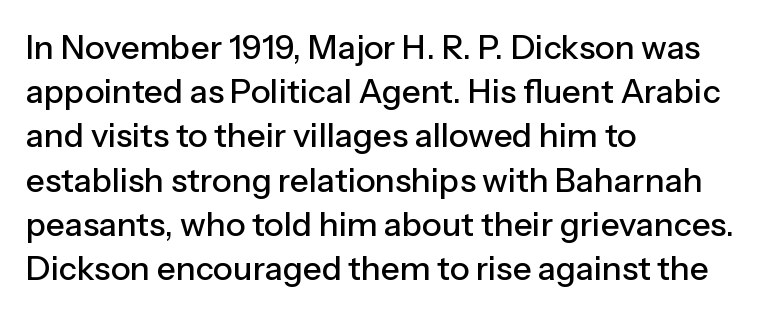
Q: Is the text italic (slanted)? A: No, it is upright.
Q: Is the typeface a serif or a sans-serif typeface? A: Sans-serif.
Q: Is the text underlined? A: No.
Q: How is the paragraph aligned? A: Left-aligned.
Q: Is the spacing between letters normal or unusually wide? A: Normal.
Q: Is the spacing between lines tight, normal or loose? A: Normal.
Q: Width (condensed, normal, or wide)? A: Normal.
Q: Stroke contrast? A: Low.
Q: x-height? A: Medium.
Q: Monospaced? A: No.
